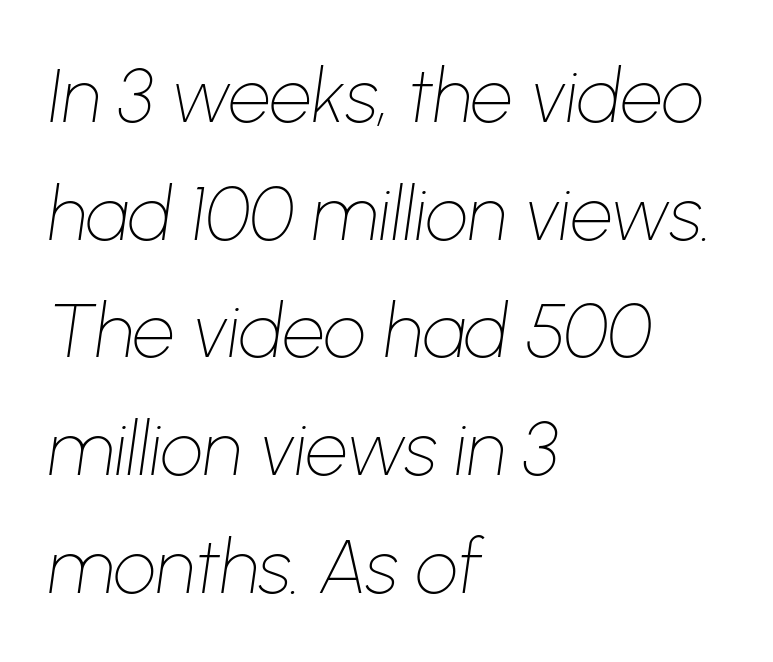
The image shows 75 px thin type, italic (leaning right); set left-aligned, normal line spacing (1.57x), normal letter spacing, not underlined; low stroke contrast and a medium x-height.
